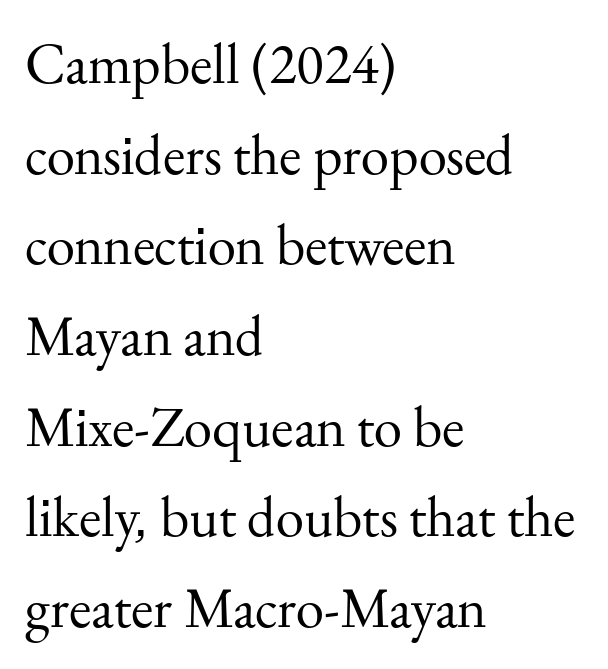
{"serif": "yes", "italic": "no", "bold": "no", "weight": "regular", "width": "normal", "stroke_contrast": "medium", "x_height": "small", "monospaced": "no", "underline": "no", "align": "left", "line_spacing": "normal", "line_spacing_ratio": 1.59, "letter_spacing": "normal", "letter_spacing_em": 0.0, "glyph_px": 57}
